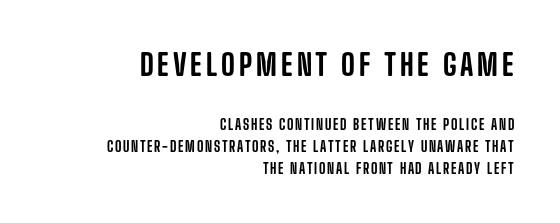
The letters advance in unequal steps, a hallmark of proportional type. Compared with typical paragraphs, the rows here are spaced about the same. The glyphs in this specimen are sans serif. Reading down the block, your eye finds every line finishing at a fixed right position.
